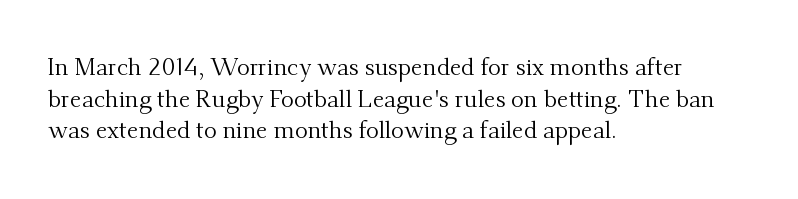
The image shows 24 px text type, upright; set left-aligned, normal line spacing (1.32x), normal letter spacing, not underlined.
